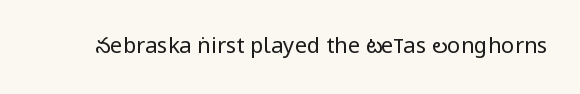
The image shows 22 px text type, upright; set normal letter spacing, not underlined.
